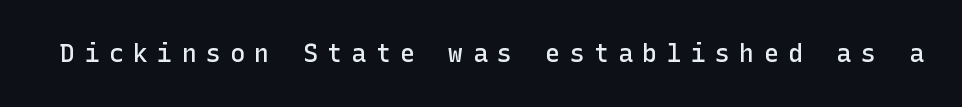
The font is running at a semibold setting, under full bold. No italicization has been applied; the sample stays upright. The foot of each line stays bare and open. The passage shown has open, widely tracked lettering throughout.
